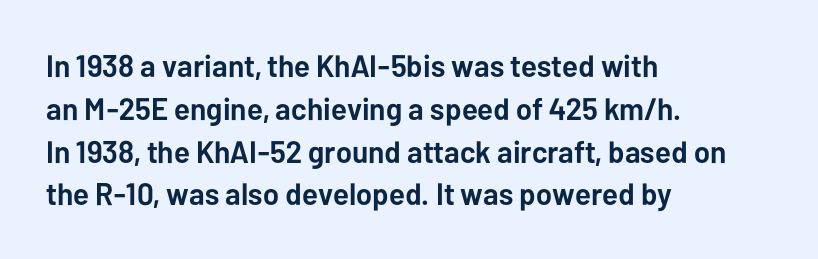
{"serif": "no", "italic": "no", "bold": "yes", "weight": "semibold", "width": "normal", "stroke_contrast": "low", "x_height": "medium", "monospaced": "no", "underline": "no", "align": "left", "line_spacing": "normal", "line_spacing_ratio": 1.38, "letter_spacing": "normal", "letter_spacing_em": 0.0, "glyph_px": 31}
